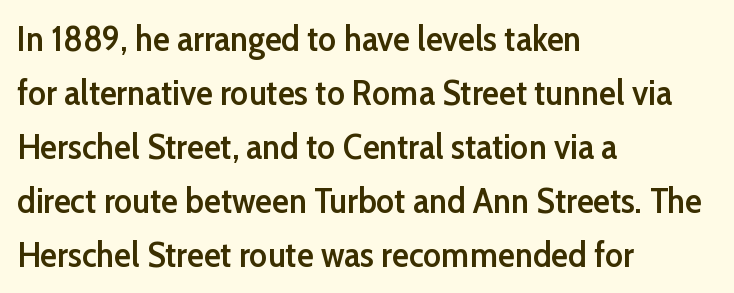
{"serif": "no", "italic": "no", "bold": "semi", "weight": "semibold", "width": "normal", "stroke_contrast": "low", "x_height": "medium", "monospaced": "no", "underline": "no", "align": "left", "line_spacing": "normal", "line_spacing_ratio": 1.54, "letter_spacing": "normal", "letter_spacing_em": 0.0, "glyph_px": 35}
